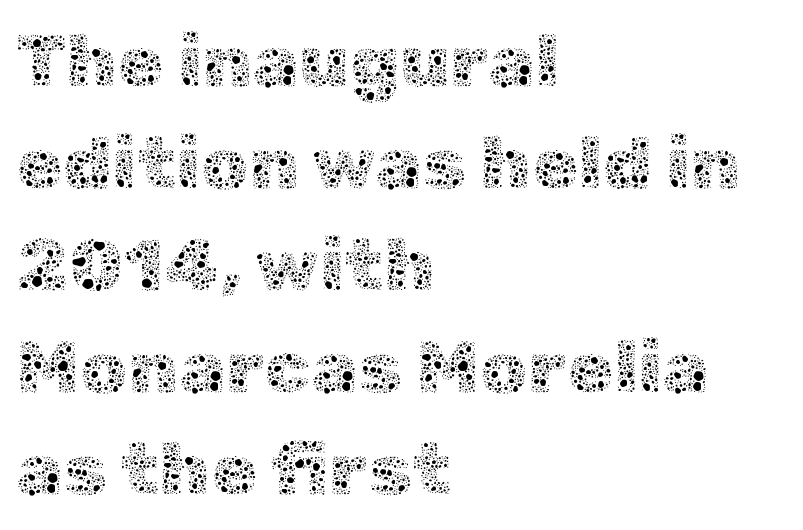
{"italic": "no", "bold": "no", "weight": "thin", "width": "normal", "x_height": "medium", "monospaced": "no", "underline": "no", "align": "left", "line_spacing": "normal", "line_spacing_ratio": 1.36, "letter_spacing": "normal", "letter_spacing_em": 0.0, "glyph_px": 75}
